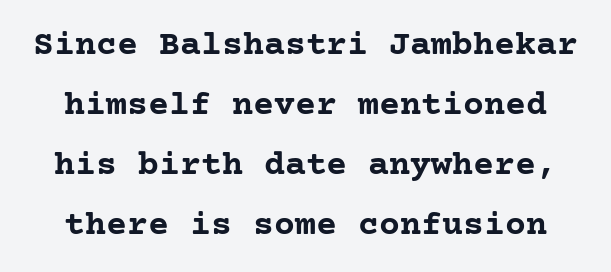
Only glyphs here, with clear space below each row. Every letter is thick-stroked: bold, no question. Does the lettering tilt? It doesn't — this is upright. Unlike a clean sans, this face finishes its strokes with serifs. These lines keep a tight, regular rhythm from letter to letter.
